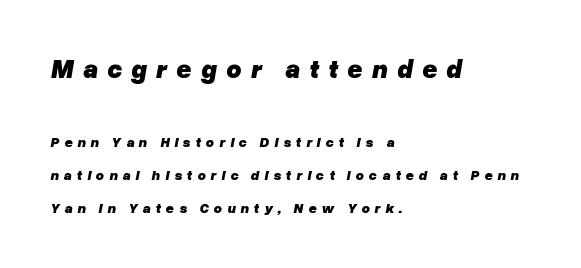
{"italic": "yes", "lean": "right", "slant_degrees": 10, "bold": "yes", "underline": "no", "align": "left", "line_spacing": "loose", "line_spacing_ratio": 2.36, "letter_spacing": "wide", "letter_spacing_em": 0.35, "larger_block": "first", "size_ratio": 1.86, "glyph_px": 26}
